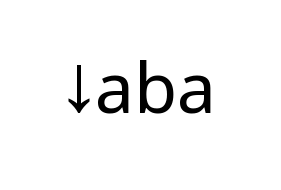
The image shows 70 px regular-weight, condensed sans-serif type, upright; set normal letter spacing, not underlined; low stroke contrast.
